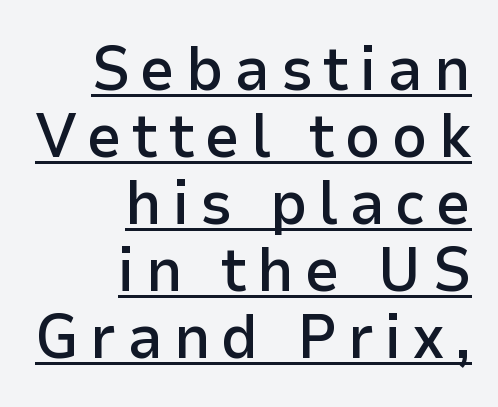
Q: Is the text bold? A: Semi-bold.
Q: Is the text italic (slanted)? A: No, it is upright.
Q: Is the typeface a serif or a sans-serif typeface? A: Sans-serif.
Q: Is the text underlined? A: Yes.
Q: How is the paragraph aligned? A: Right-aligned.
Q: Is the spacing between lines tight, normal or loose? A: Tight.
Q: Width (condensed, normal, or wide)? A: Normal.
Q: Stroke contrast? A: Low.
Q: x-height? A: Medium.
Q: Monospaced? A: No.
